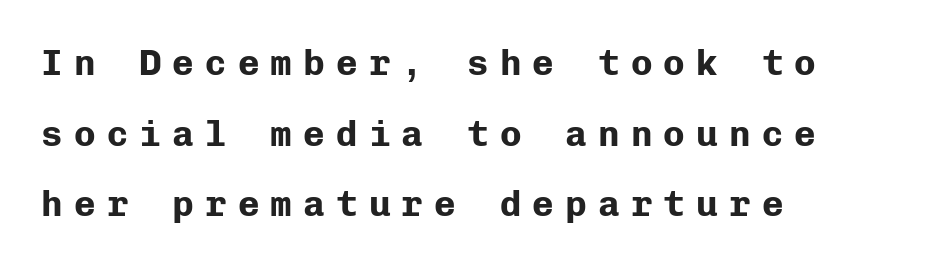
The image shows 36 px bold sans-serif type, upright, monospaced; set left-aligned, loose line spacing (1.96x), unusually wide letter spacing (+0.31 em), not underlined; low stroke contrast and a medium x-height.
